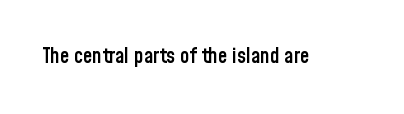
{"italic": "no", "bold": "semi", "underline": "no", "letter_spacing": "normal", "letter_spacing_em": 0.0, "glyph_px": 21}
